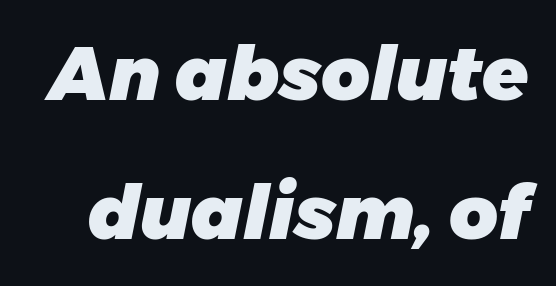
Notice how the stems are inclined rather than vertical — that's the hallmark of italics. The passage shown is typed in a proportional face where columns would drift. A full-strength bold gives these letters their thick strokes. The horizontal fit of the characters is conventional and even. Only glyphs here, with clear space below each row.
